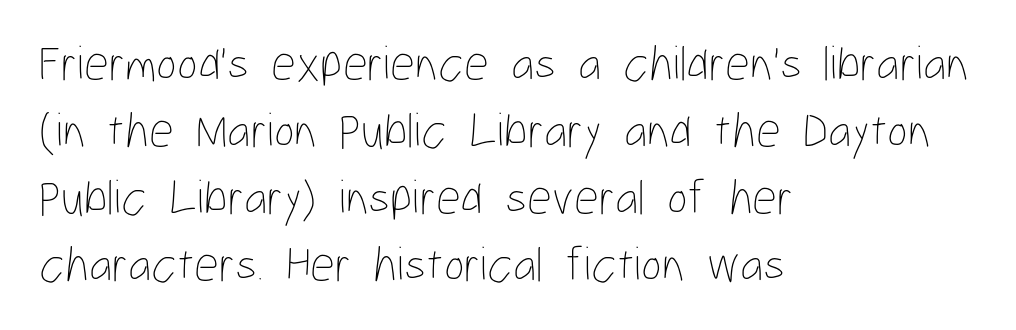
The image shows 49 px thin, condensed type, upright; set left-aligned, normal line spacing (1.37x), normal letter spacing, not underlined; low stroke contrast and a medium x-height.
